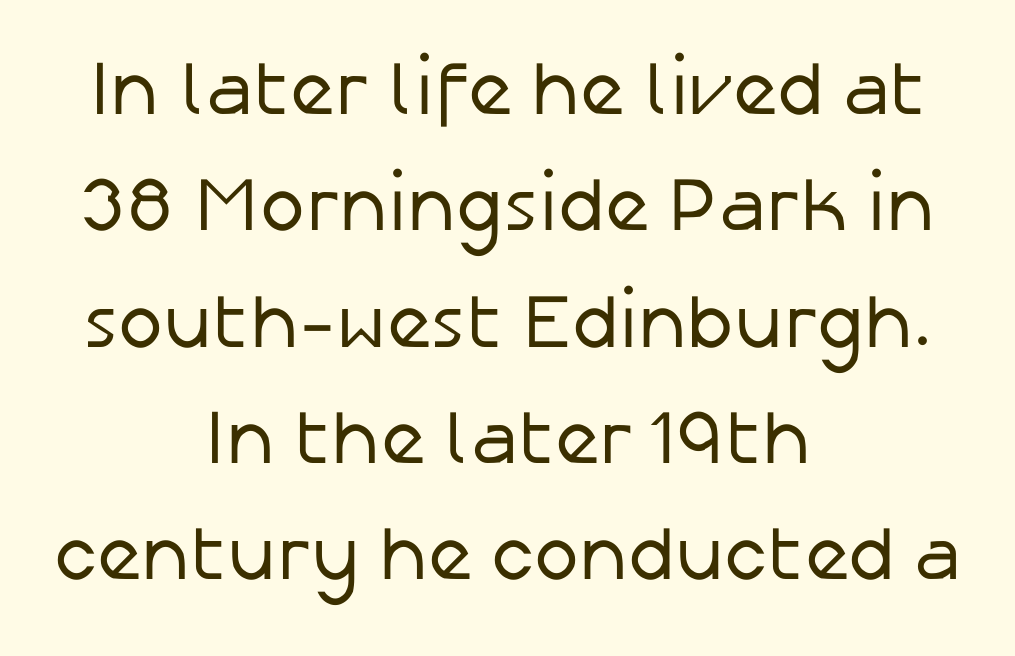
The image shows 76 px regular-weight sans-serif type, upright; set centered, normal line spacing (1.53x), normal letter spacing, not underlined; low stroke contrast and a medium x-height.
